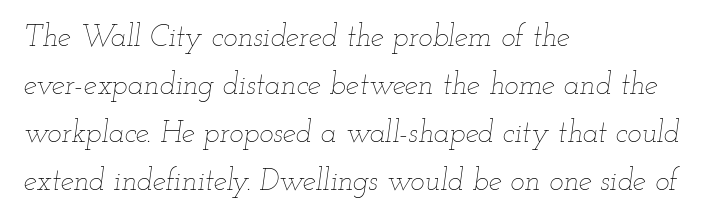
Q: Is the text bold? A: No.
Q: Is the text italic (slanted)? A: Yes, it leans right by about 12 degrees.
Q: Is the text underlined? A: No.
Q: How is the paragraph aligned? A: Left-aligned.
Q: Is the spacing between letters normal or unusually wide? A: Normal.
Q: Is the spacing between lines tight, normal or loose? A: Normal.
Q: Width (condensed, normal, or wide)? A: Wide.
Q: Stroke contrast? A: Low.
Q: x-height? A: Small.
Q: Monospaced? A: No.
